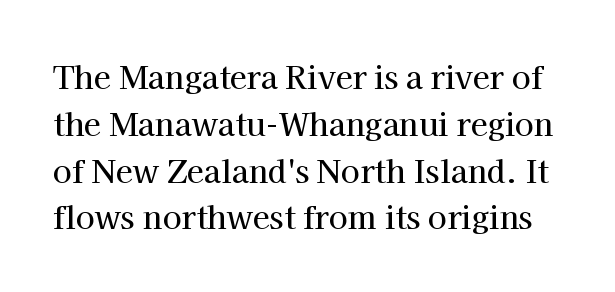
{"serif": "yes", "italic": "no", "width": "normal", "stroke_contrast": "high", "x_height": "medium", "monospaced": "no", "underline": "no", "line_spacing": "normal", "line_spacing_ratio": 1.51, "letter_spacing": "normal", "letter_spacing_em": 0.0, "glyph_px": 31}
